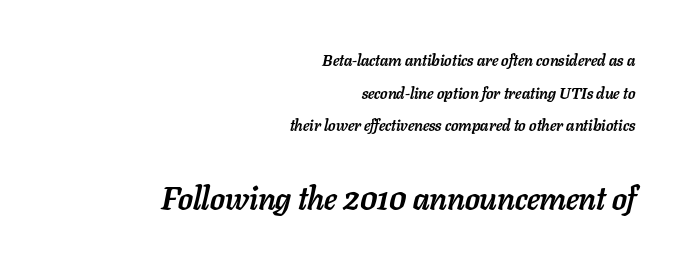
{"italic": "yes", "lean": "right", "slant_degrees": 11, "bold": "yes", "weight": "semibold", "width": "normal", "stroke_contrast": "low", "x_height": "medium", "monospaced": "no", "underline": "no", "align": "right", "line_spacing": "loose", "line_spacing_ratio": 2.04, "letter_spacing": "normal", "letter_spacing_em": 0.0, "larger_block": "second", "size_ratio": 2.0, "glyph_px": 32}
